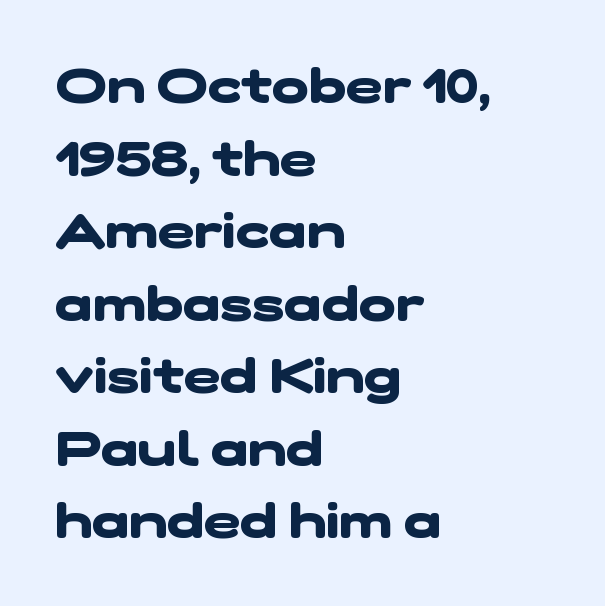
Q: Is the text bold? A: Yes.
Q: Is the typeface a serif or a sans-serif typeface? A: Sans-serif.
Q: Is the text underlined? A: No.
Q: How is the paragraph aligned? A: Left-aligned.
Q: Is the spacing between letters normal or unusually wide? A: Normal.
Q: Is the spacing between lines tight, normal or loose? A: Normal.
Q: Width (condensed, normal, or wide)? A: Wide.
Q: Stroke contrast? A: Low.
Q: x-height? A: Medium.
Q: Monospaced? A: No.
